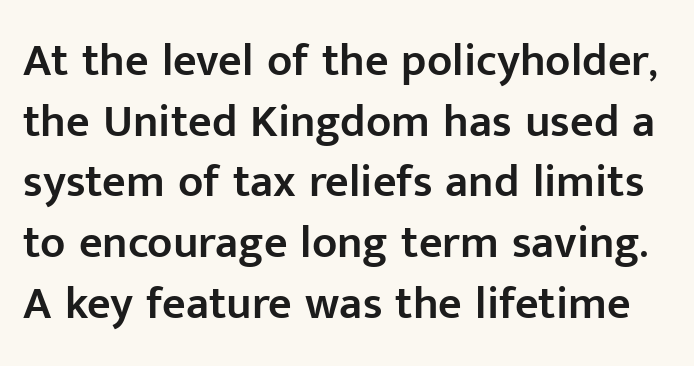
The passage shown has conventional tracking throughout. The words here are not underlined. A typesetter would call this proportional, since set widths differ per character. The glyphs in this specimen are sans serif. Leading: standard.
